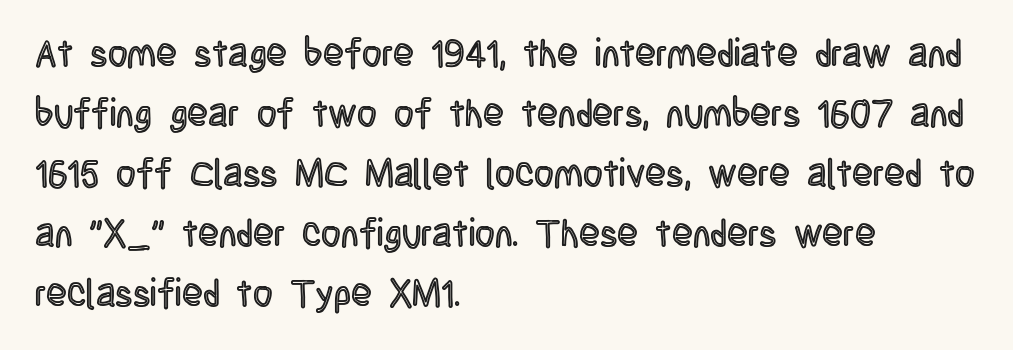
{"italic": "no", "width": "condensed", "x_height": "large", "monospaced": "no", "underline": "no", "align": "left", "line_spacing": "normal", "line_spacing_ratio": 1.58, "letter_spacing": "normal", "letter_spacing_em": 0.0, "glyph_px": 38}
